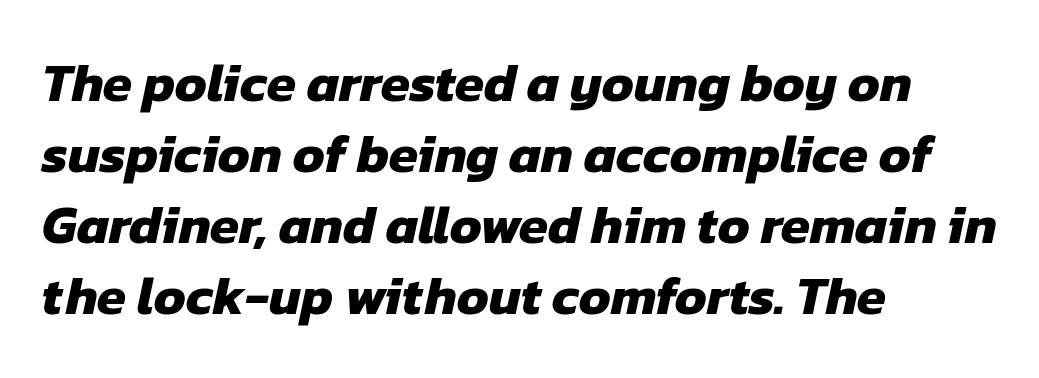
The image shows 53 px heavy sans-serif type; set left-aligned, normal line spacing (1.34x), normal letter spacing, not underlined; low stroke contrast and a medium x-height.
